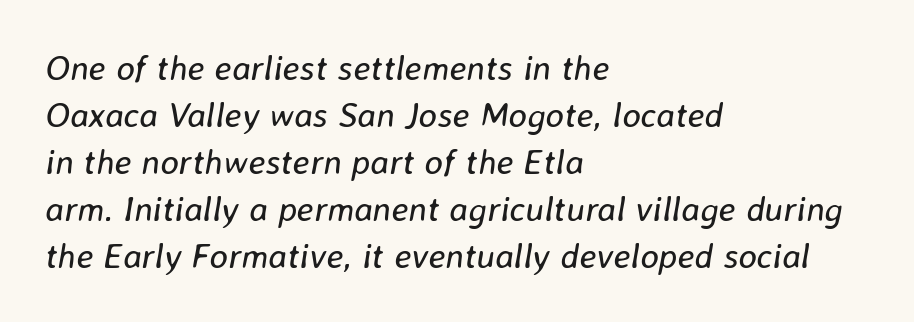
The image shows 35 px regular-weight type, italic (leaning right); set left-aligned, normal line spacing (1.34x), normal letter spacing, not underlined; low stroke contrast and a medium x-height.
